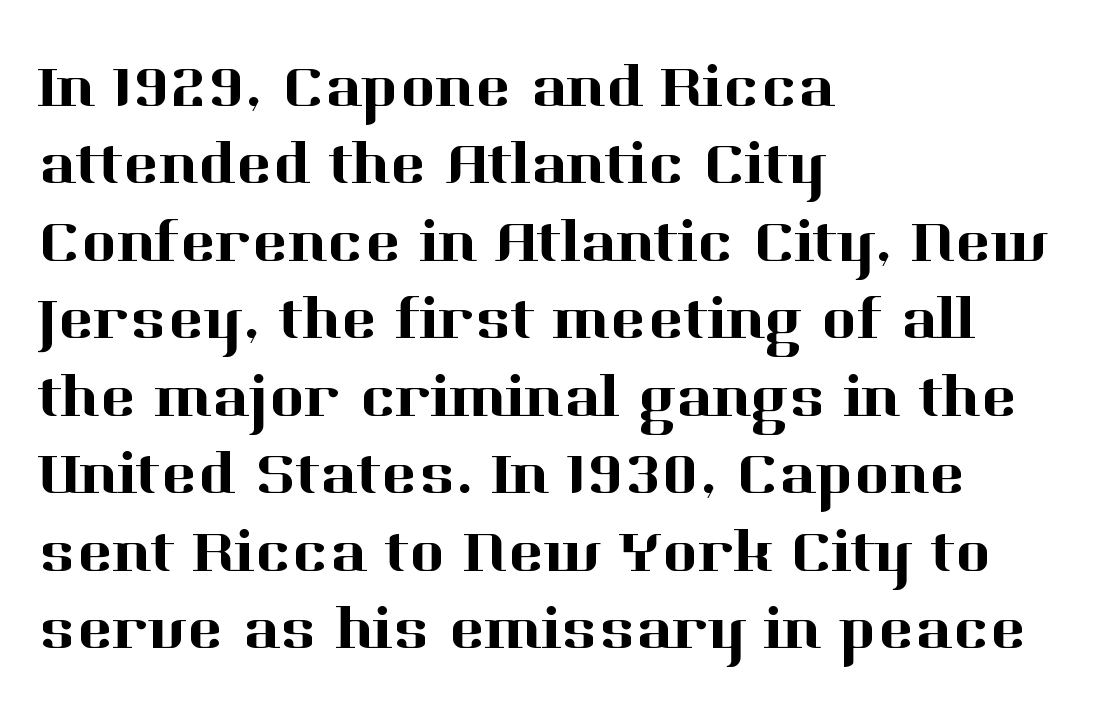
These lines stack with their left ends in a neat column. The line texture is even and compact thanks to regular tracking. Character widths vary here, with narrow letters taking less room than wide ones. The passage shown is not underscored anywhere. Style check: upright.
